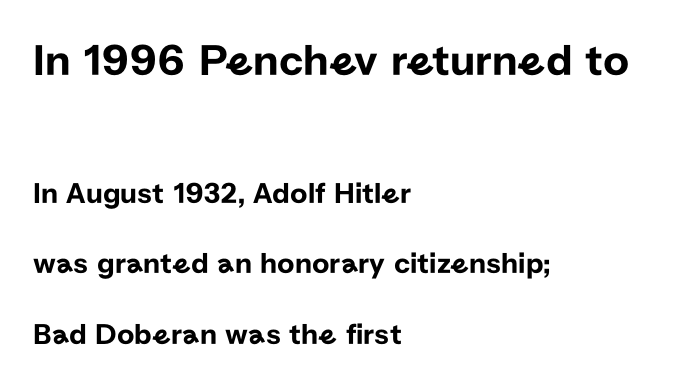
Q: Is the text italic (slanted)? A: No, it is upright.
Q: Is the typeface a serif or a sans-serif typeface? A: Sans-serif.
Q: Is the text underlined? A: No.
Q: How is the paragraph aligned? A: Left-aligned.
Q: Is the spacing between letters normal or unusually wide? A: Normal.
Q: Is the spacing between lines tight, normal or loose? A: Loose.
Q: Which block of text is set in a larger size, the first (top) or the second (bottom)? A: The first (top) one.
Q: Width (condensed, normal, or wide)? A: Normal.
Q: Stroke contrast? A: Low.
Q: x-height? A: Medium.
Q: Monospaced? A: No.
